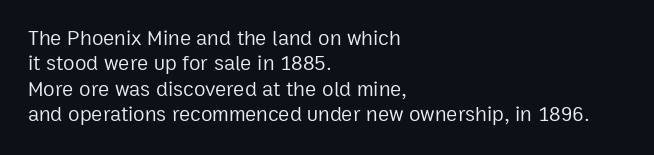
{"italic": "no", "bold": "no", "underline": "no", "align": "left", "line_spacing_ratio": 1.21, "letter_spacing": "normal", "letter_spacing_em": 0.0, "glyph_px": 21}
